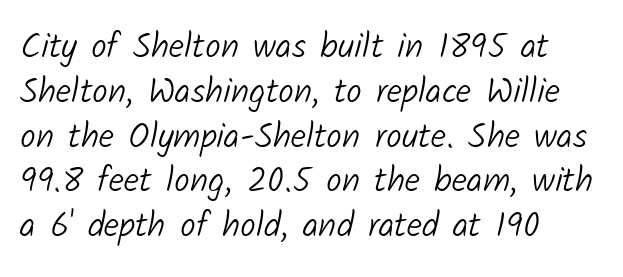
Q: Is the text bold? A: No.
Q: Is the typeface a serif or a sans-serif typeface? A: Sans-serif.
Q: Is the text underlined? A: No.
Q: How is the paragraph aligned? A: Left-aligned.
Q: Is the spacing between letters normal or unusually wide? A: Normal.
Q: Is the spacing between lines tight, normal or loose? A: Normal.
Q: Width (condensed, normal, or wide)? A: Normal.
Q: Stroke contrast? A: Low.
Q: x-height? A: Medium.
Q: Monospaced? A: No.
